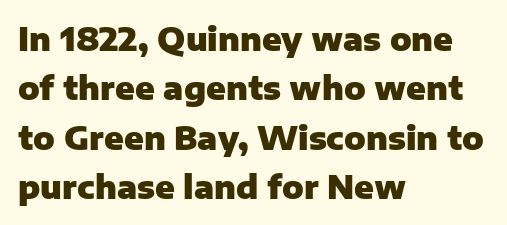
{"serif": "no", "italic": "no", "bold": "yes", "weight": "heavy", "width": "normal", "stroke_contrast": "low", "x_height": "medium", "monospaced": "no", "underline": "no", "align": "left", "line_spacing": "normal", "line_spacing_ratio": 1.54, "letter_spacing": "normal", "letter_spacing_em": 0.0, "glyph_px": 32}
